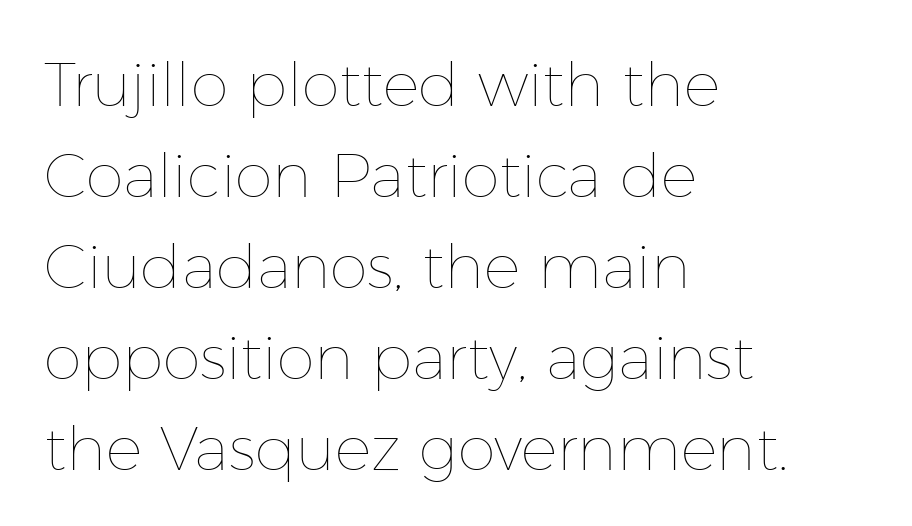
Q: Is the text bold? A: No.
Q: Is the text italic (slanted)? A: No, it is upright.
Q: Is the text underlined? A: No.
Q: How is the paragraph aligned? A: Left-aligned.
Q: Is the spacing between letters normal or unusually wide? A: Normal.
Q: Is the spacing between lines tight, normal or loose? A: Normal.
Q: Width (condensed, normal, or wide)? A: Normal.
Q: Stroke contrast? A: Low.
Q: x-height? A: Medium.
Q: Monospaced? A: No.
